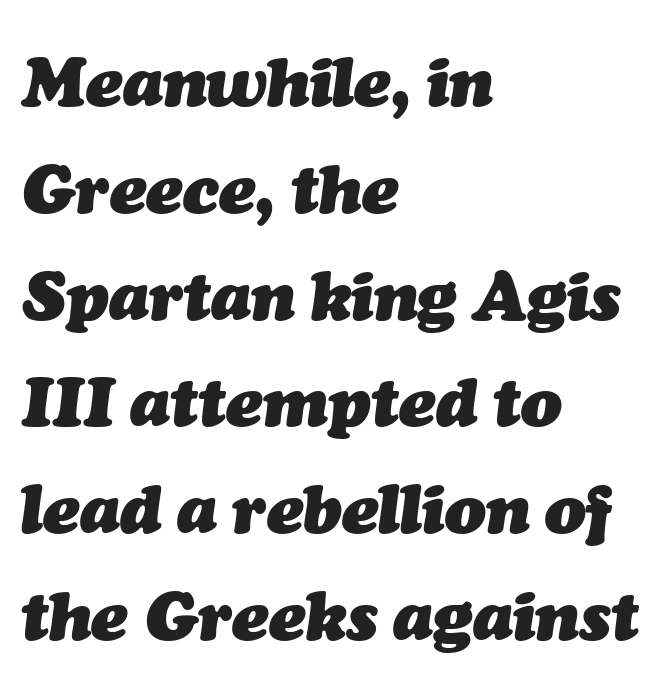
{"italic": "yes", "lean": "right", "slant_degrees": 7, "bold": "yes", "weight": "heavy", "width": "normal", "stroke_contrast": "medium", "x_height": "medium", "monospaced": "no", "underline": "no", "align": "left", "line_spacing": "normal", "line_spacing_ratio": 1.57, "letter_spacing": "normal", "letter_spacing_em": 0.0, "glyph_px": 68}
